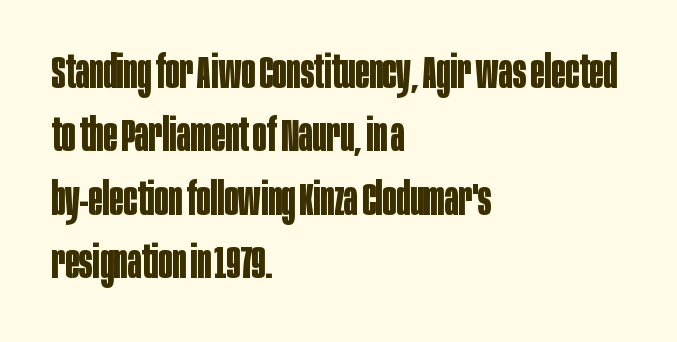
The image shows 46 px bold, condensed sans-serif type, upright; set left-aligned, normal line spacing (1.38x), normal letter spacing, not underlined; low stroke contrast and a large x-height.
